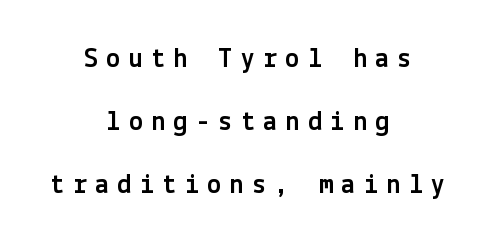
Q: Is the text italic (slanted)? A: No, it is upright.
Q: Is the typeface a serif or a sans-serif typeface? A: Sans-serif.
Q: Is the text underlined? A: No.
Q: How is the paragraph aligned? A: Centered.
Q: Is the spacing between letters normal or unusually wide? A: Unusually wide.
Q: Is the spacing between lines tight, normal or loose? A: Loose.
Q: Width (condensed, normal, or wide)? A: Normal.
Q: x-height? A: Medium.
